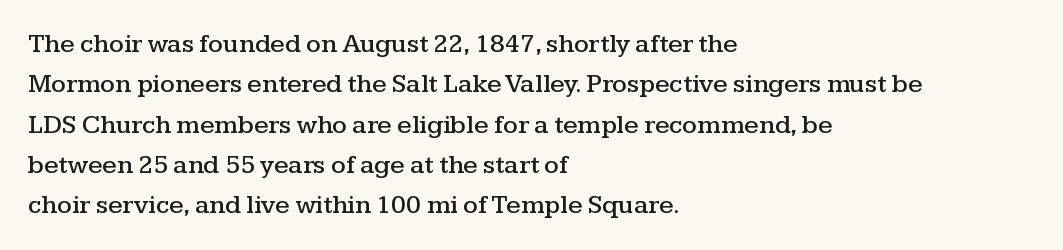
{"italic": "no", "underline": "no", "align": "left", "line_spacing": "normal", "line_spacing_ratio": 1.55, "letter_spacing": "normal", "letter_spacing_em": 0.0, "glyph_px": 26}
